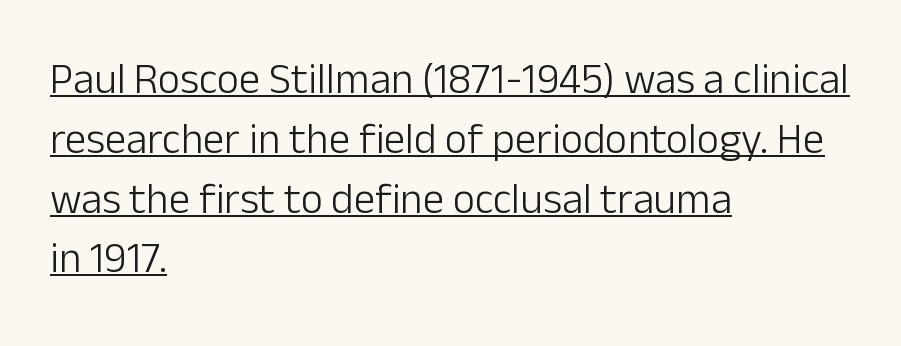
{"serif": "no", "italic": "no", "bold": "no", "weight": "light", "width": "normal", "stroke_contrast": "low", "x_height": "medium", "monospaced": "no", "underline": "yes", "align": "left", "line_spacing": "normal", "line_spacing_ratio": 1.39, "letter_spacing": "normal", "letter_spacing_em": 0.0, "glyph_px": 43}
